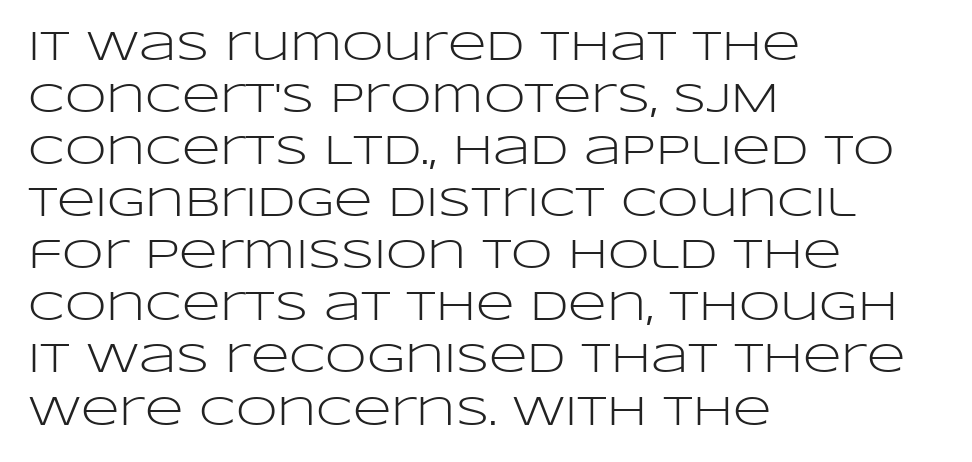
Quick note: not italic, upright. The letterforms sit shoulder to shoulder at normal distance. If you drew a ruler down the left edge, every line would touch it. Just letters on the line, the space beneath them empty.
